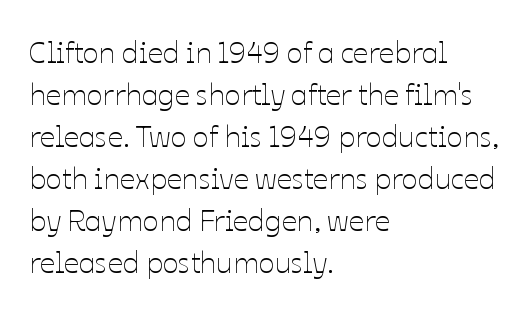
The image shows 30 px thin type, upright; set left-aligned, normal line spacing (1.4x), normal letter spacing, not underlined; low stroke contrast and a medium x-height.
